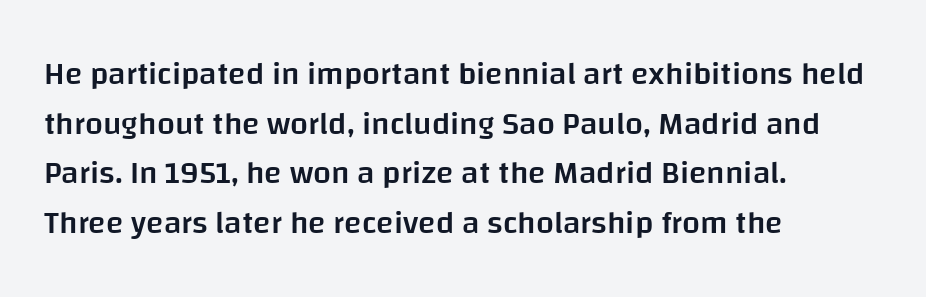
The image shows 32 px semibold sans-serif type, upright; set left-aligned, normal line spacing (1.55x), normal letter spacing, not underlined; low stroke contrast and a large x-height.
